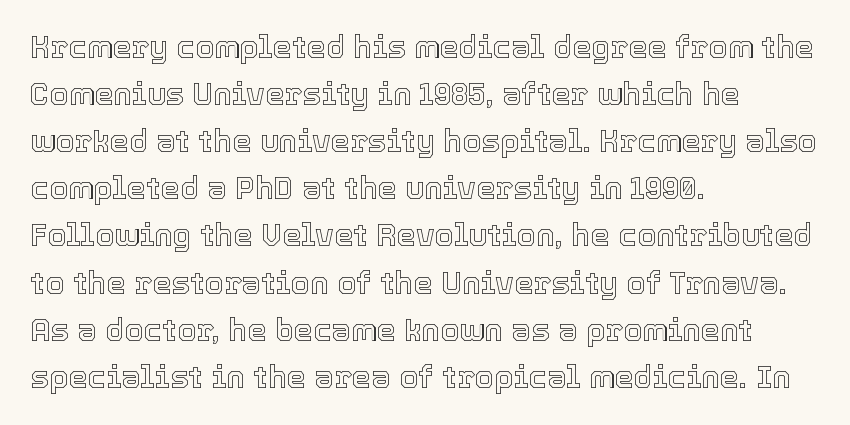
The passage shown is not underscored anywhere. The leading is moderate, giving the passage an even texture. Posture: vertical. Glyph-to-glyph distance matches everyday printed text. Each letter keeps its own natural width here, so spacing adapts to shape.
